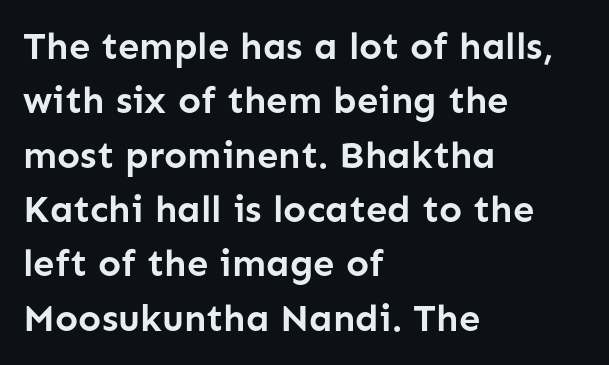
Q: Is the text bold? A: Yes.
Q: Is the text italic (slanted)? A: No, it is upright.
Q: Is the typeface a serif or a sans-serif typeface? A: Sans-serif.
Q: Is the text underlined? A: No.
Q: How is the paragraph aligned? A: Left-aligned.
Q: Is the spacing between letters normal or unusually wide? A: Normal.
Q: Is the spacing between lines tight, normal or loose? A: Normal.
Q: Width (condensed, normal, or wide)? A: Normal.
Q: Stroke contrast? A: Low.
Q: x-height? A: Medium.
Q: Monospaced? A: No.
